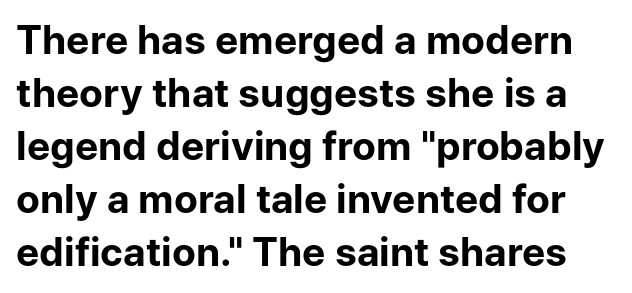
{"serif": "no", "italic": "no", "bold": "yes", "weight": "bold", "width": "normal", "stroke_contrast": "low", "x_height": "medium", "monospaced": "no", "underline": "no", "line_spacing": "normal", "line_spacing_ratio": 1.36, "letter_spacing": "normal", "letter_spacing_em": 0.0, "glyph_px": 39}
